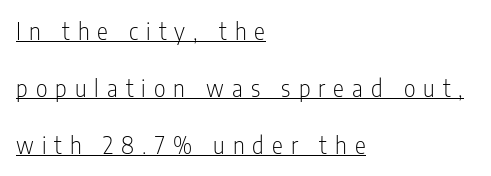
The image shows 23 px text type, upright; set left-aligned, loose line spacing (2.47x), unusually wide letter spacing (+0.35 em), underlined.
